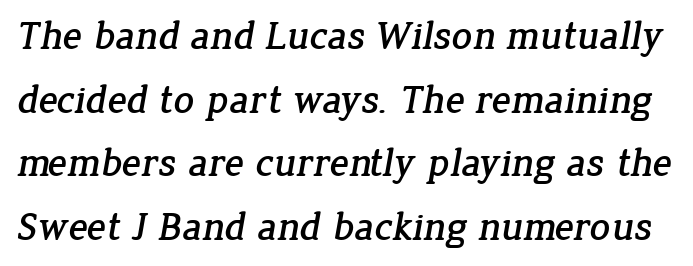
Is the letter spacing exaggerated? No — it looks like the ordinary default. Note the varied advance widths — an 'i' is clearly narrower than an 'm'. The lines sit at an ordinary, default distance from one another. Regarding serifs, this sample has them.
